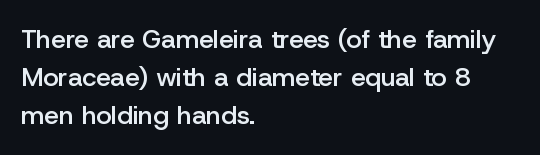
{"italic": "no", "bold": "semi", "underline": "no", "align": "left", "line_spacing": "normal", "line_spacing_ratio": 1.47, "letter_spacing": "normal", "letter_spacing_em": 0.0, "glyph_px": 26}
